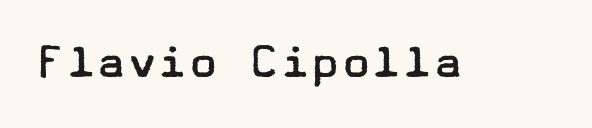
The image shows 51 px regular-weight, wide sans-serif type, upright; set normal letter spacing, not underlined; low stroke contrast and a medium x-height.
